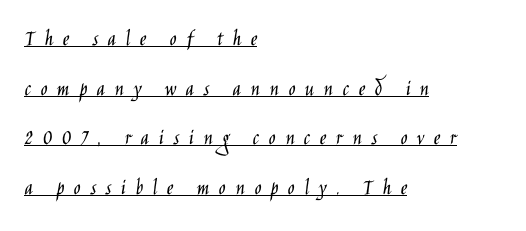
{"bold": "no", "underline": "yes", "align": "left", "line_spacing": "loose", "line_spacing_ratio": 2.16, "letter_spacing": "wide", "letter_spacing_em": 0.41, "glyph_px": 23}
